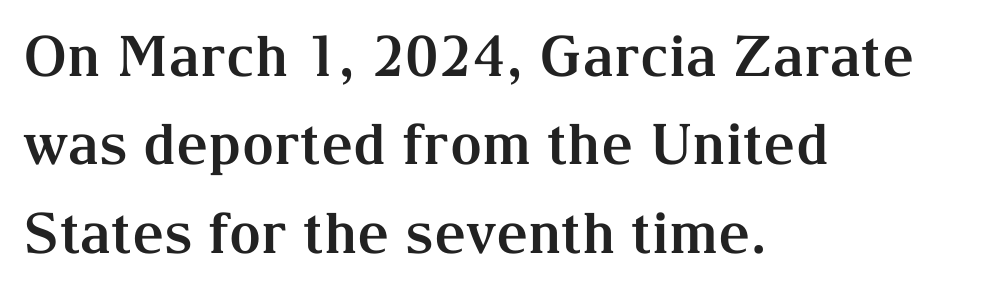
Q: Is the text bold? A: Yes.
Q: Is the text italic (slanted)? A: No, it is upright.
Q: Is the typeface a serif or a sans-serif typeface? A: Serif.
Q: Is the text underlined? A: No.
Q: How is the paragraph aligned? A: Left-aligned.
Q: Is the spacing between letters normal or unusually wide? A: Normal.
Q: Is the spacing between lines tight, normal or loose? A: Normal.
Q: Width (condensed, normal, or wide)? A: Normal.
Q: Stroke contrast? A: Medium.
Q: x-height? A: Medium.
Q: Monospaced? A: No.
